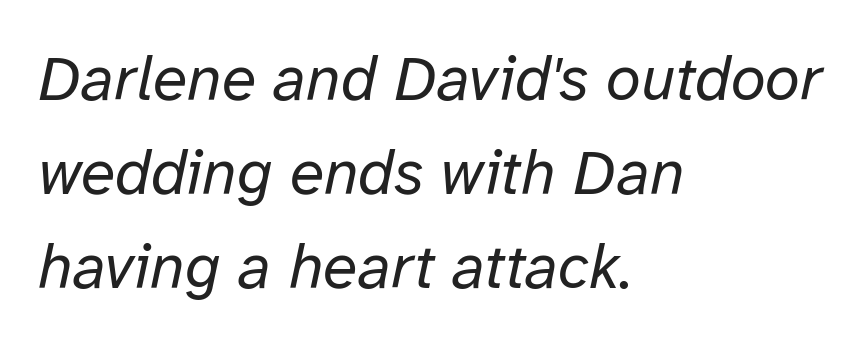
The image shows 63 px regular-weight type, italic (leaning right); set left-aligned, normal line spacing (1.49x), normal letter spacing, not underlined; low stroke contrast and a medium x-height.
